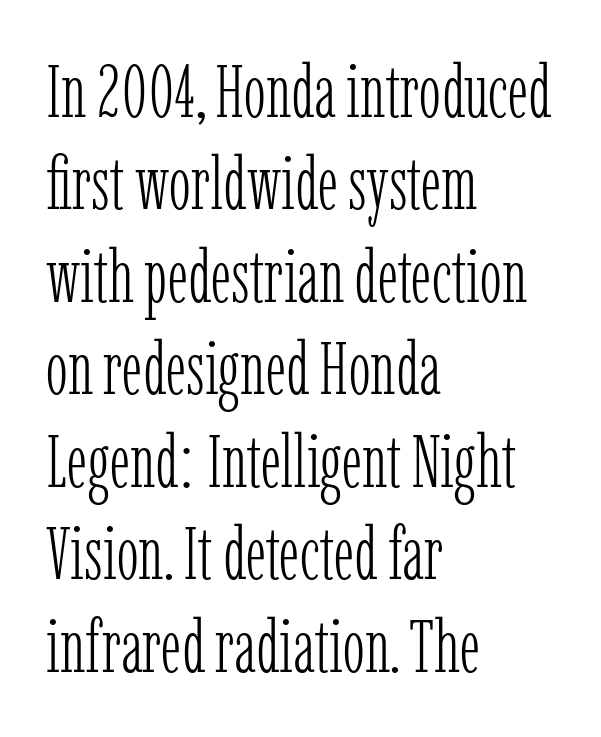
The designer went with a serif here, giving each stem small feet. Lines of text with bare space underneath. Here the designer chose a conventional face with non-uniform glyph widths. The lettering stays uniformly vertical, giving the passage a roman look. Notice how the passage keeps a crisp vertical edge on the left only.
